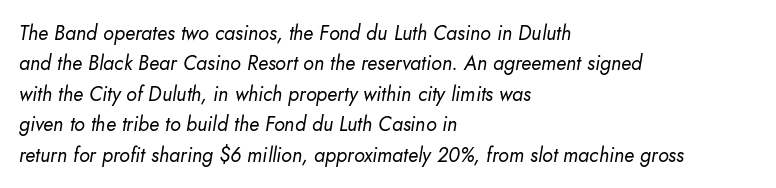
The image shows 20 px text type, italic (leaning right); set left-aligned, normal line spacing (1.52x), normal letter spacing, not underlined.
